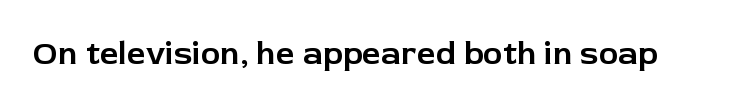
{"serif": "no", "italic": "no", "width": "normal", "stroke_contrast": "low", "x_height": "medium", "monospaced": "no", "underline": "no", "letter_spacing": "normal", "letter_spacing_em": 0.0, "glyph_px": 33}
